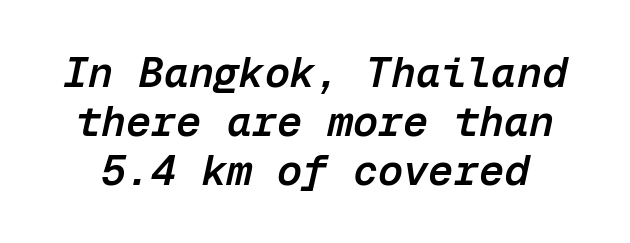
Observe the ordinary spacing: letters are neighbours, not strangers. Italic: yes, the glyphs are oblique. The words here are not underlined. Weight: semibold (demi). Spacing verdict: monospaced, one width for all characters.
